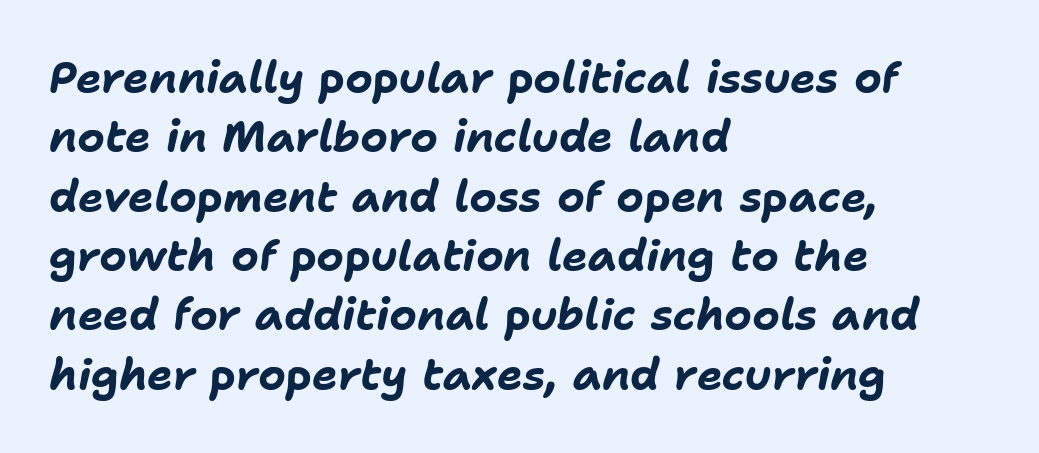
The lines are quadded left. Any mark beneath the type? The region is blank. You can tell it's italic because the verticals aren't actually vertical. Interline gaps are of average width in this sample. Emphasis by weight is at full strength: bold. Note the varied advance widths — an 'i' is clearly narrower than an 'm'.
